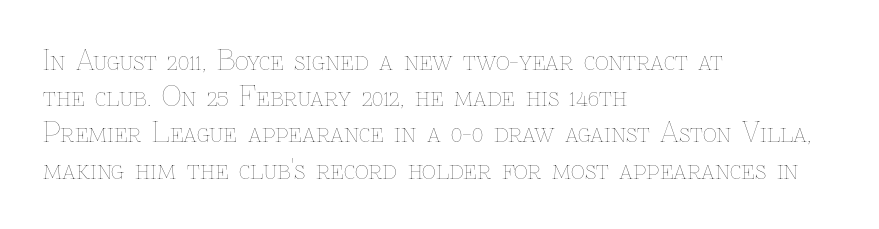
{"italic": "no", "bold": "no", "underline": "no", "align": "left", "line_spacing": "normal", "line_spacing_ratio": 1.34, "letter_spacing": "normal", "letter_spacing_em": 0.0, "glyph_px": 27}
